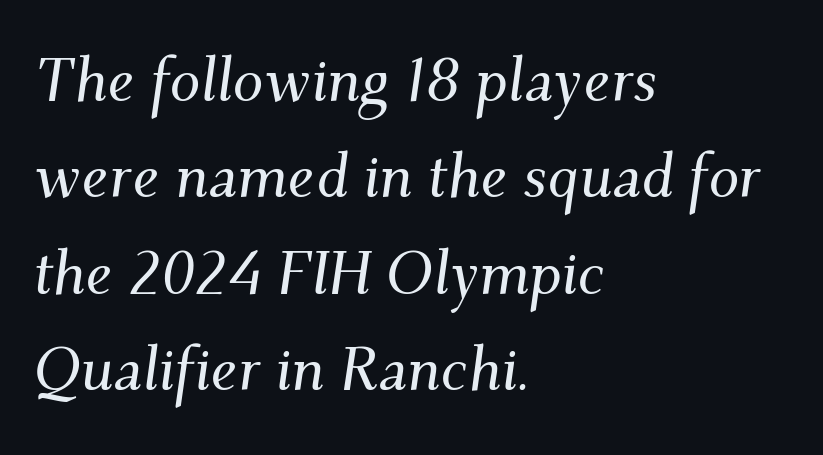
{"serif": "yes", "italic": "yes", "lean": "right", "slant_degrees": 9, "width": "normal", "stroke_contrast": "medium", "x_height": "small", "monospaced": "no", "underline": "no", "align": "left", "line_spacing": "normal", "line_spacing_ratio": 1.58, "letter_spacing": "normal", "letter_spacing_em": 0.0, "glyph_px": 61}
